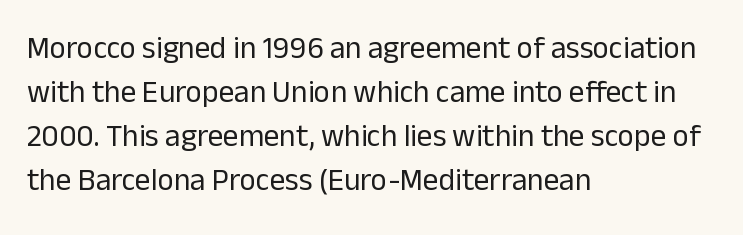
The image shows 31 px regular-weight sans-serif type, upright; set left-aligned, normal line spacing (1.42x), normal letter spacing, not underlined; low stroke contrast and a medium x-height.
